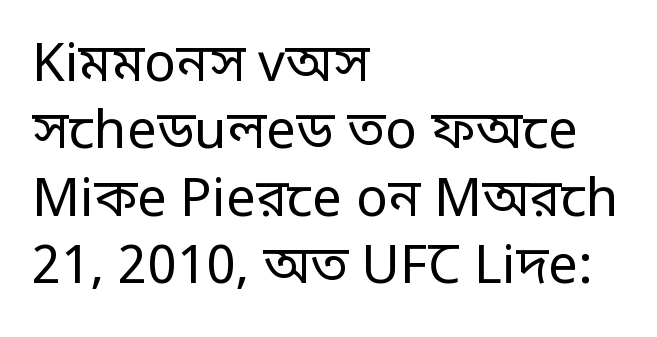
Q: Is the text bold? A: No.
Q: Is the text italic (slanted)? A: No, it is upright.
Q: Is the typeface a serif or a sans-serif typeface? A: Sans-serif.
Q: Is the text underlined? A: No.
Q: How is the paragraph aligned? A: Left-aligned.
Q: Is the spacing between letters normal or unusually wide? A: Normal.
Q: Is the spacing between lines tight, normal or loose? A: Normal.
Q: Width (condensed, normal, or wide)? A: Condensed.
Q: Stroke contrast? A: Low.
Q: Monospaced? A: No.
